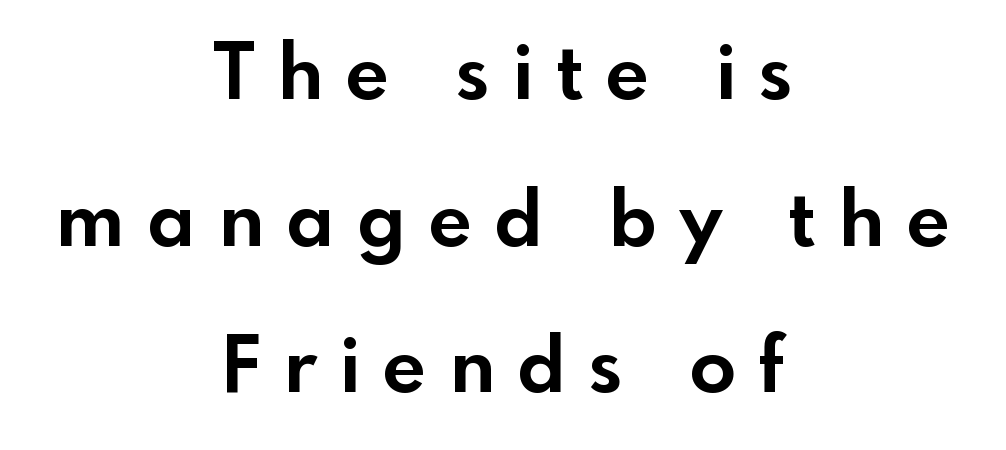
{"serif": "no", "italic": "no", "bold": "yes", "weight": "bold", "width": "normal", "x_height": "small", "monospaced": "no", "underline": "no", "align": "center", "line_spacing": "loose", "line_spacing_ratio": 1.93, "letter_spacing": "wide", "letter_spacing_em": 0.31, "glyph_px": 76}
